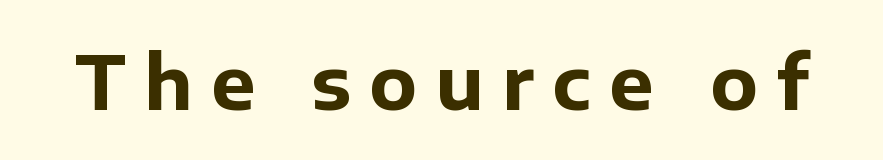
In terms of letterspacing, this is a distinctly airy, spread setting. The gap between lines stays unmarked. The letters stand upright; this is a roman face. Proportional: the letters do not fall into vertical columns. Typographically, this falls in the sans-serif category. These words are printed bold, with thick strokes throughout.
